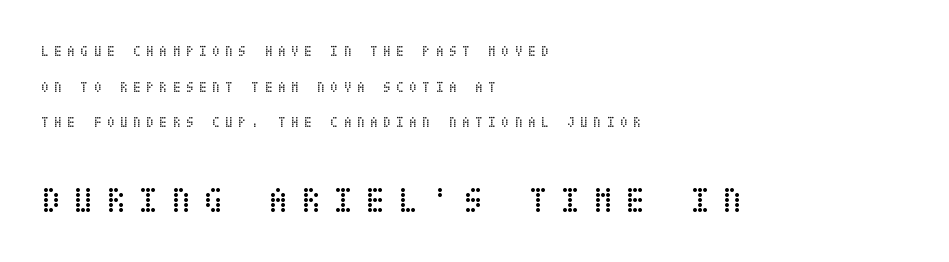
The more generous point size was reserved for the lower chunk. Leading is clearly above the norm, producing a sparse column. Every stem runs plumb, perpendicular to the baseline. Descenders hang freely into open space. Notice how the passage keeps a crisp vertical edge on the left only.
